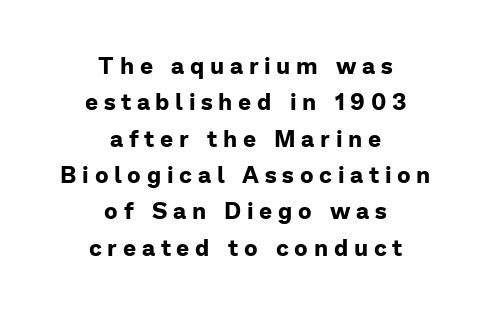
Heft: maximum for text — a bold. In terms of letterspacing, this is a distinctly airy, spread setting. Line spacing here is normal. Every character sits straight up, as roman type does.
